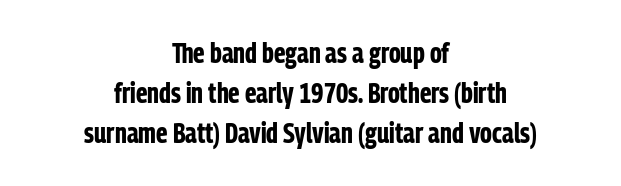
Are there feet on the stems? There aren't — it's a sans. Bold? Absolutely — the strokes are thick and heavy. This rendering leaves character spacing at its baseline value. The lines are quadded center. Is this a fixed-width face? No — the glyphs have proportional, varying widths. Notice how descenders clear the ascenders below comfortably — that's standard leading.
